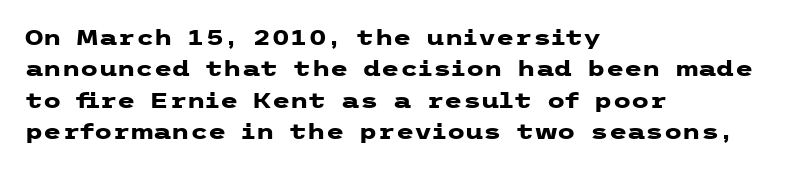
{"italic": "no", "bold": "yes", "underline": "no", "align": "left", "line_spacing": "normal", "line_spacing_ratio": 1.5, "letter_spacing": "normal", "letter_spacing_em": 0.0, "glyph_px": 21}
